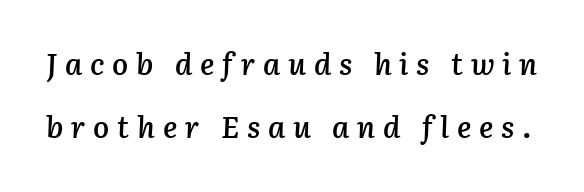
{"italic": "yes", "lean": "right", "slant_degrees": 3, "bold": "semi", "weight": "semibold", "width": "normal", "stroke_contrast": "low", "x_height": "medium", "monospaced": "no", "underline": "no", "line_spacing": "loose", "line_spacing_ratio": 2.09, "letter_spacing": "wide", "letter_spacing_em": 0.26, "glyph_px": 30}
